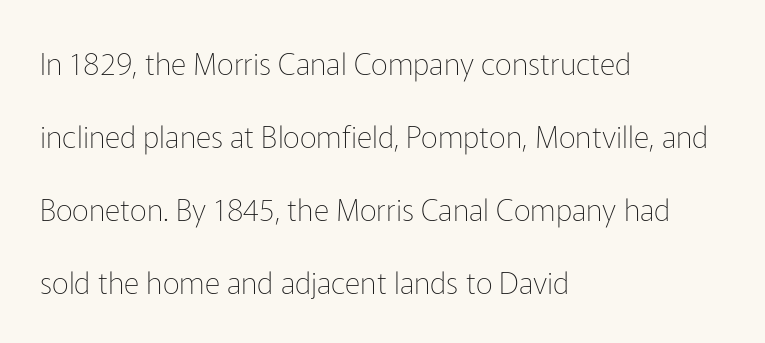
The image shows 30 px thin sans-serif type, upright; set left-aligned, loose line spacing (2.43x), normal letter spacing, not underlined; low stroke contrast and a medium x-height.
